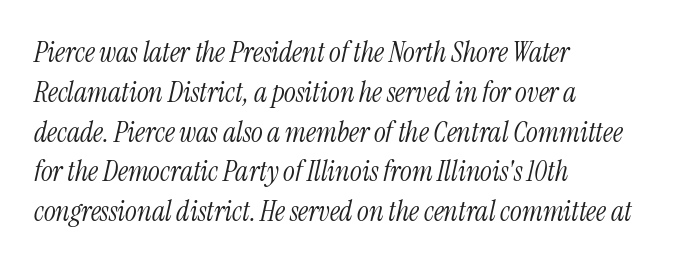
The image shows 28 px light, condensed serif type, italic (leaning right); set left-aligned, normal line spacing (1.42x), normal letter spacing, not underlined; medium stroke contrast and a medium x-height.
